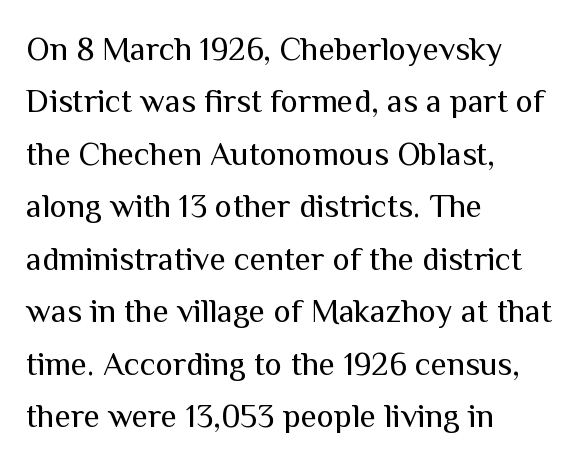
Each line starts at the same left margin while the right side varies. Bold? No — there's no thickening of the strokes. If you measured baseline to baseline, you'd find a middling distance. A typesetter would label this face a sans.
